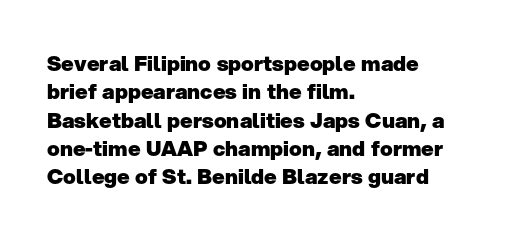
The image shows 21 px bold type, upright; set left-aligned, normal line spacing (1.35x), normal letter spacing, not underlined.
